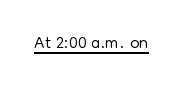
Q: Is the text bold? A: No.
Q: Is the text italic (slanted)? A: No, it is upright.
Q: Is the text underlined? A: Yes.
Q: Is the spacing between letters normal or unusually wide? A: Normal.
